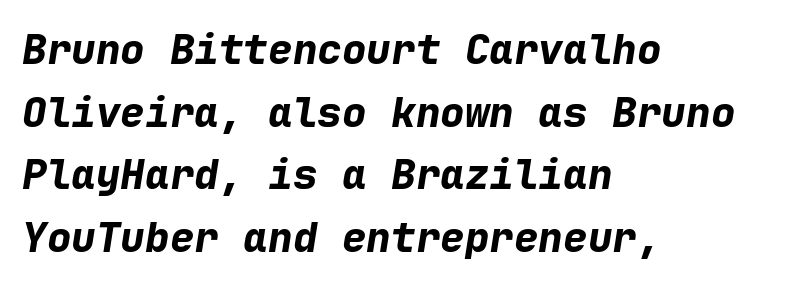
{"italic": "yes", "lean": "right", "slant_degrees": 9, "bold": "yes", "weight": "bold", "width": "normal", "stroke_contrast": "low", "x_height": "medium", "monospaced": "yes", "underline": "no", "align": "left", "line_spacing": "normal", "line_spacing_ratio": 1.53, "letter_spacing": "normal", "letter_spacing_em": 0.0, "glyph_px": 41}
